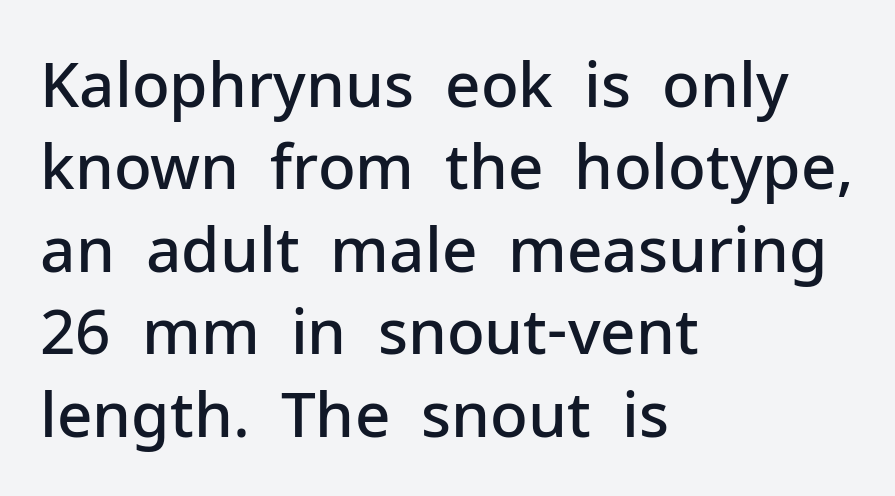
Q: Is the text bold? A: Semi-bold.
Q: Is the text italic (slanted)? A: No, it is upright.
Q: Is the typeface a serif or a sans-serif typeface? A: Sans-serif.
Q: Is the text underlined? A: No.
Q: How is the paragraph aligned? A: Left-aligned.
Q: Is the spacing between letters normal or unusually wide? A: Normal.
Q: Is the spacing between lines tight, normal or loose? A: Normal.
Q: Width (condensed, normal, or wide)? A: Normal.
Q: Stroke contrast? A: Low.
Q: x-height? A: Medium.
Q: Monospaced? A: No.
